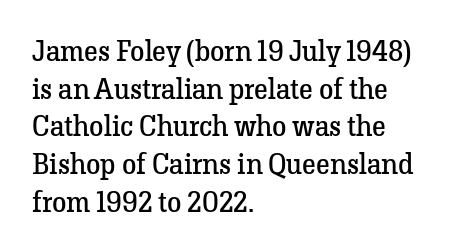
The image shows 29 px regular-weight serif type, upright; set left-aligned, normal line spacing (1.3x), normal letter spacing, not underlined; low stroke contrast and a medium x-height.
